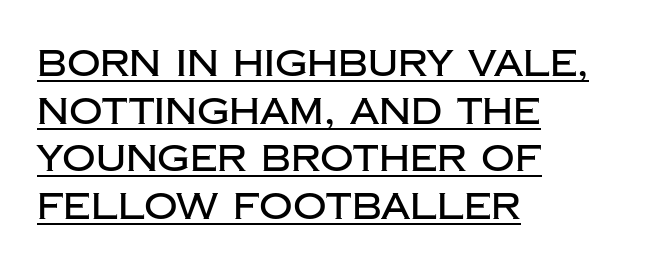
The image shows 37 px sans-serif type, upright; set left-aligned, normal line spacing (1.29x), normal letter spacing, underlined; low stroke contrast and a large x-height.
